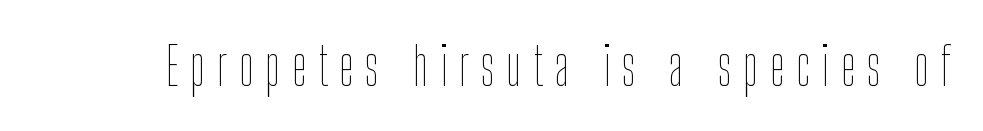
The image shows 53 px thin, condensed type, upright; set unusually wide letter spacing (+0.22 em), not underlined; low stroke contrast and a medium x-height.
